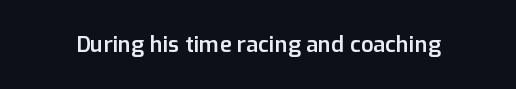
Q: Is the text bold? A: Semi-bold.
Q: Is the text italic (slanted)? A: No, it is upright.
Q: Is the text underlined? A: No.
Q: Is the spacing between letters normal or unusually wide? A: Normal.
